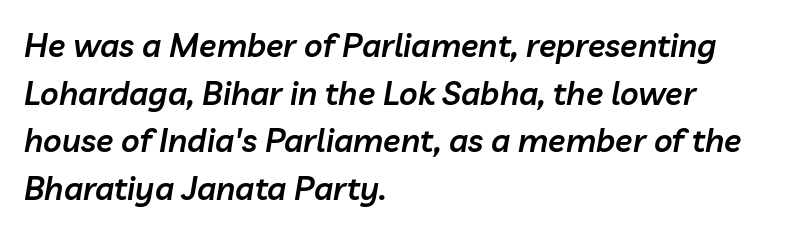
The image shows 32 px semibold type, italic (leaning right); set left-aligned, normal line spacing (1.49x), normal letter spacing, not underlined; low stroke contrast and a medium x-height.
